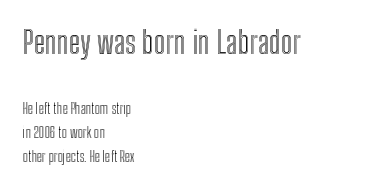
The image shows 31 px condensed type, upright; set left-aligned, normal line spacing (1.7x), normal letter spacing, not underlined; the first (top) block is 2.21x larger; a medium x-height.
